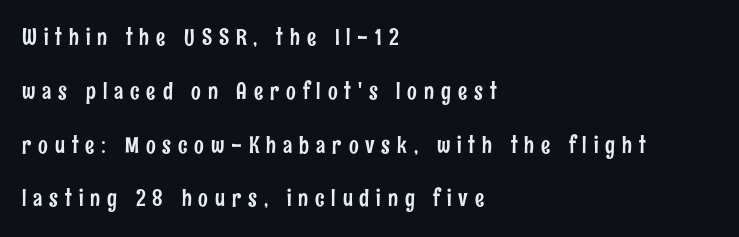
Q: Is the text italic (slanted)? A: No, it is upright.
Q: Is the text underlined? A: No.
Q: How is the paragraph aligned? A: Left-aligned.
Q: Is the spacing between letters normal or unusually wide? A: Unusually wide.
Q: Is the spacing between lines tight, normal or loose? A: Loose.
